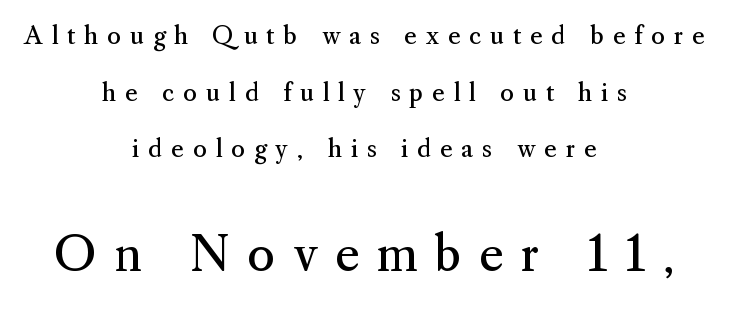
The compositor balanced each line on the midline. Rendered with straight, roman letterforms. No letter is thick-stroked: the sample isn't bold. Small over large — that's the arrangement of the two blocks here. Words float on clear page, feet unadorned.
